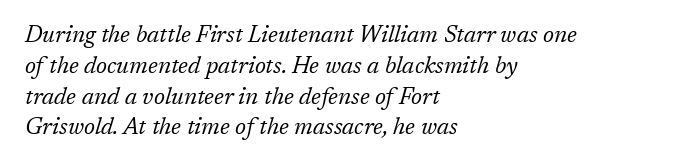
{"italic": "yes", "lean": "right", "slant_degrees": 17, "bold": "no", "underline": "no", "align": "left", "line_spacing": "normal", "line_spacing_ratio": 1.34, "letter_spacing": "normal", "letter_spacing_em": 0.0, "glyph_px": 23}
